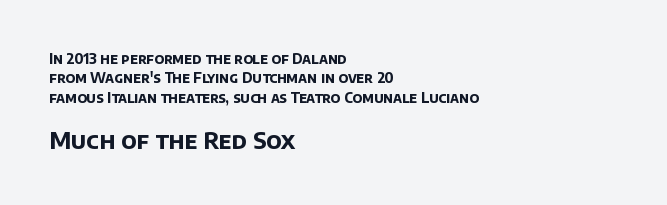
Q: Is the text bold? A: Yes.
Q: Is the text underlined? A: No.
Q: How is the paragraph aligned? A: Left-aligned.
Q: Is the spacing between letters normal or unusually wide? A: Normal.
Q: Is the spacing between lines tight, normal or loose? A: Normal.
Q: Which block of text is set in a larger size, the first (top) or the second (bottom)? A: The second (bottom) one.
